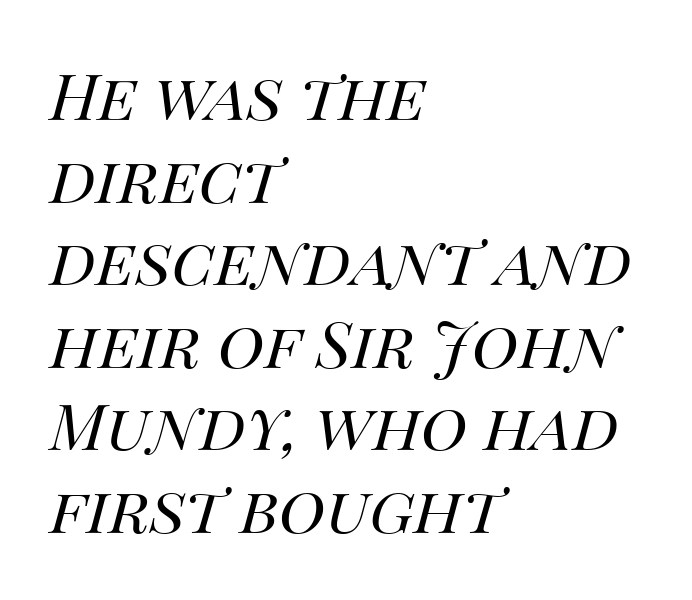
{"italic": "yes", "lean": "right", "slant_degrees": 14, "bold": "no", "weight": "regular", "width": "normal", "stroke_contrast": "medium", "x_height": "large", "monospaced": "no", "underline": "no", "align": "left", "line_spacing": "normal", "line_spacing_ratio": 1.29, "letter_spacing": "normal", "letter_spacing_em": 0.0, "glyph_px": 64}
